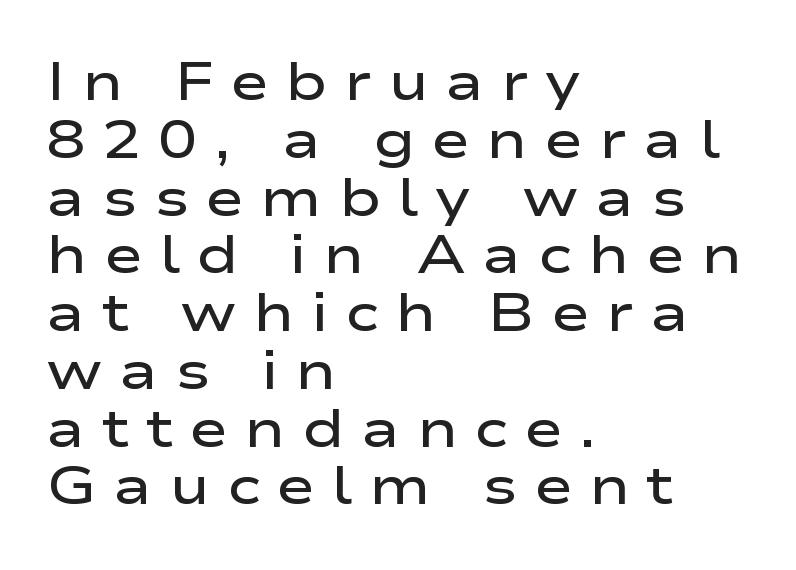
Q: Is the text bold? A: Semi-bold.
Q: Is the text italic (slanted)? A: No, it is upright.
Q: Is the typeface a serif or a sans-serif typeface? A: Sans-serif.
Q: Is the text underlined? A: No.
Q: How is the paragraph aligned? A: Left-aligned.
Q: Is the spacing between letters normal or unusually wide? A: Unusually wide.
Q: Is the spacing between lines tight, normal or loose? A: Tight.
Q: Width (condensed, normal, or wide)? A: Wide.
Q: Stroke contrast? A: Low.
Q: x-height? A: Medium.
Q: Monospaced? A: No.
